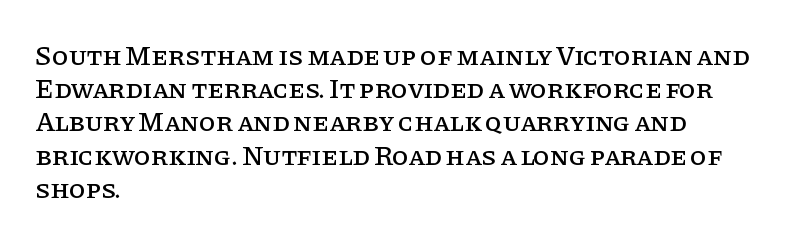
Every row of glyphs begins at an identical x-position on the left. These lines were composed using upright roman letters. Standard letterfit; no display-style spreading of the glyphs. The glyphs are unaccompanied by any horizontal stroke below them.
